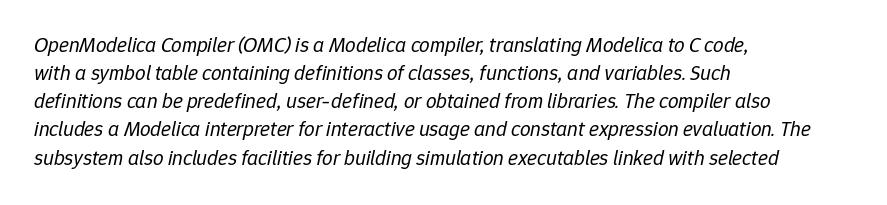
On a weight scale, this lands at 450 or below. The words here are not underlined. Line spacing here is normal. Slanted lettering throughout. In terms of letterspacing, this is plain default setting.
